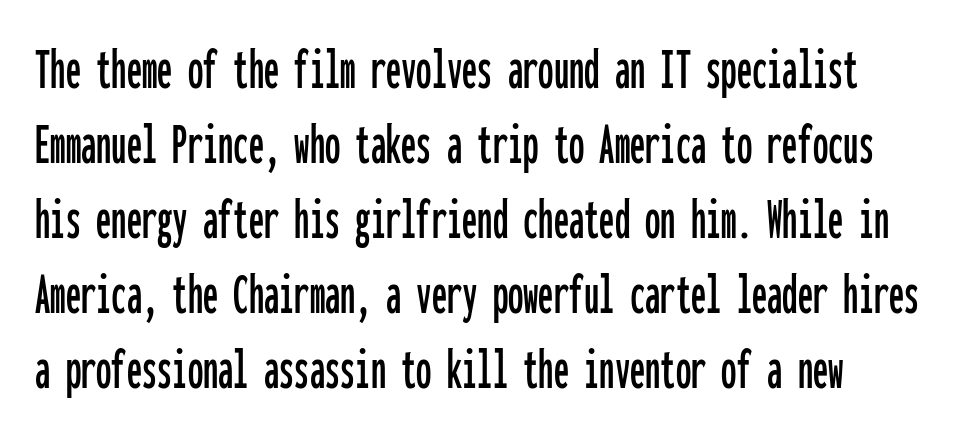
The image shows 61 px condensed sans-serif type, upright, monospaced; set line spacing 1.23x, normal letter spacing, not underlined; low stroke contrast and a medium x-height.
